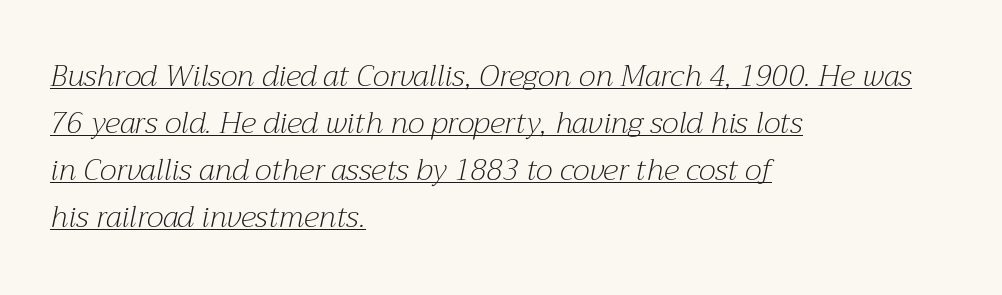
Q: Is the text bold? A: No.
Q: Is the text italic (slanted)? A: Yes, it leans right by about 12 degrees.
Q: Is the typeface a serif or a sans-serif typeface? A: Serif.
Q: Is the text underlined? A: Yes.
Q: How is the paragraph aligned? A: Left-aligned.
Q: Is the spacing between letters normal or unusually wide? A: Normal.
Q: Is the spacing between lines tight, normal or loose? A: Normal.
Q: Width (condensed, normal, or wide)? A: Normal.
Q: Stroke contrast? A: Medium.
Q: x-height? A: Medium.
Q: Monospaced? A: No.
